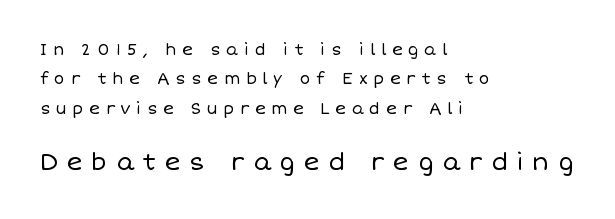
Q: Is the text bold? A: No.
Q: Is the text italic (slanted)? A: No, it is upright.
Q: Is the text underlined? A: No.
Q: How is the paragraph aligned? A: Left-aligned.
Q: Is the spacing between letters normal or unusually wide? A: Unusually wide.
Q: Which block of text is set in a larger size, the first (top) or the second (bottom)? A: The second (bottom) one.
